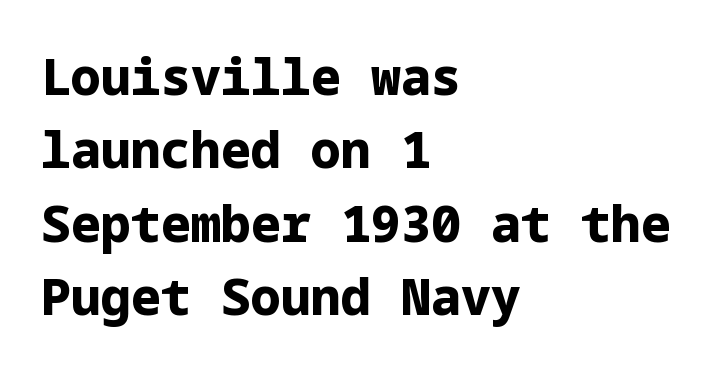
{"serif": "no", "italic": "no", "bold": "yes", "weight": "bold", "width": "normal", "stroke_contrast": "low", "x_height": "medium", "underline": "no", "align": "left", "line_spacing": "normal", "line_spacing_ratio": 1.47, "letter_spacing": "normal", "letter_spacing_em": 0.0, "glyph_px": 50}
